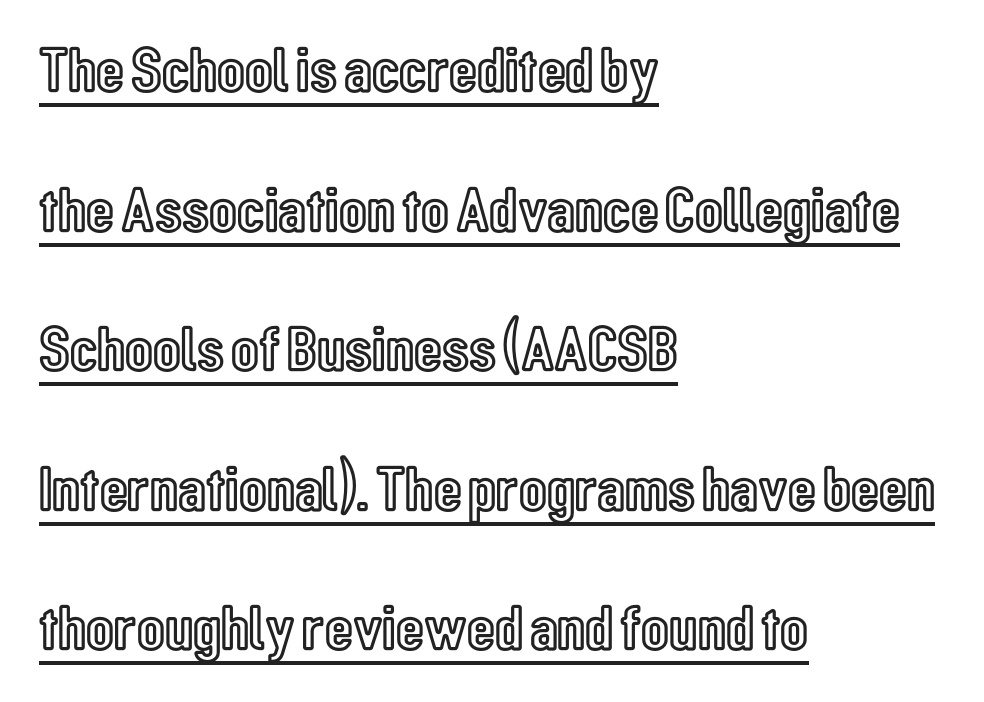
The image shows 64 px condensed type, upright; set left-aligned, loose line spacing (2.18x), normal letter spacing, underlined; a medium x-height.
